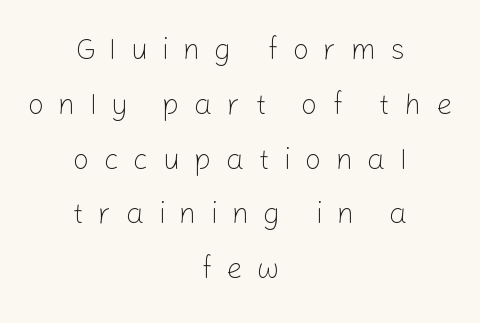
{"serif": "no", "italic": "no", "bold": "no", "weight": "light", "width": "normal", "stroke_contrast": "low", "x_height": "medium", "monospaced": "no", "underline": "no", "align": "center", "line_spacing_ratio": 1.89, "letter_spacing": "wide", "letter_spacing_em": 0.49, "glyph_px": 29}
